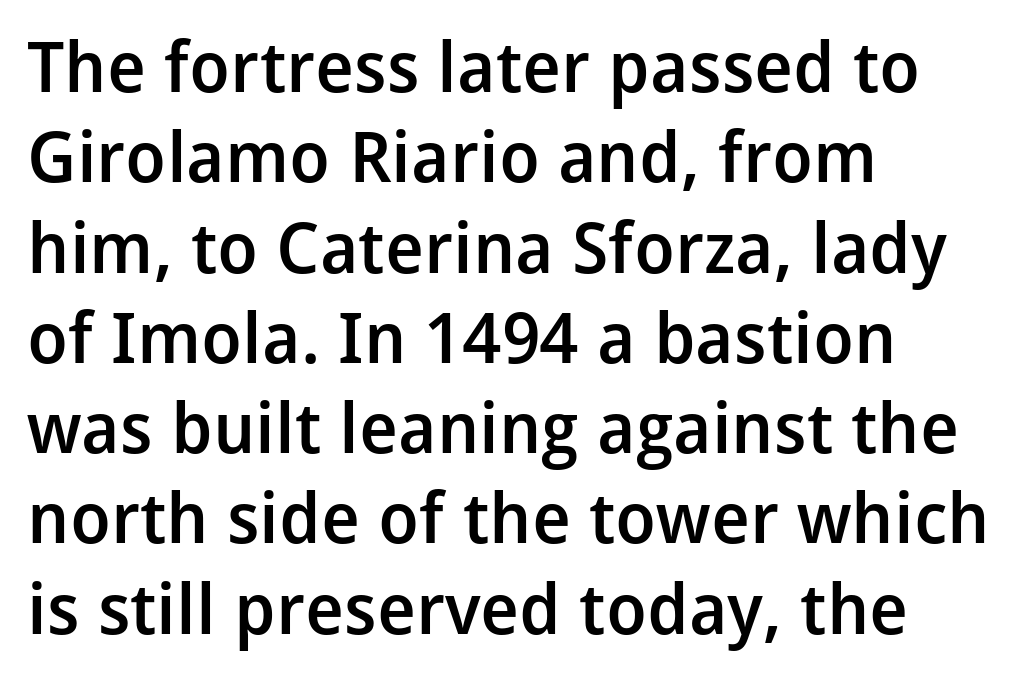
The image shows 70 px semibold sans-serif type, upright; set left-aligned, normal line spacing (1.29x), normal letter spacing, not underlined; low stroke contrast and a medium x-height.
